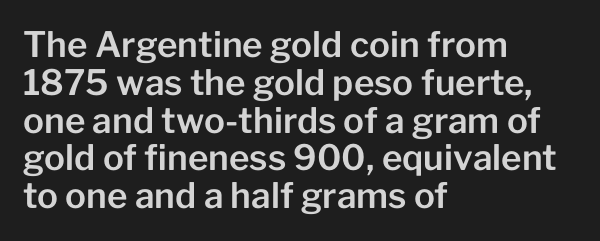
{"serif": "no", "italic": "no", "width": "normal", "stroke_contrast": "low", "x_height": "medium", "monospaced": "no", "underline": "no", "align": "left", "line_spacing": "tight", "line_spacing_ratio": 1.08, "letter_spacing": "normal", "letter_spacing_em": 0.0, "glyph_px": 35}
